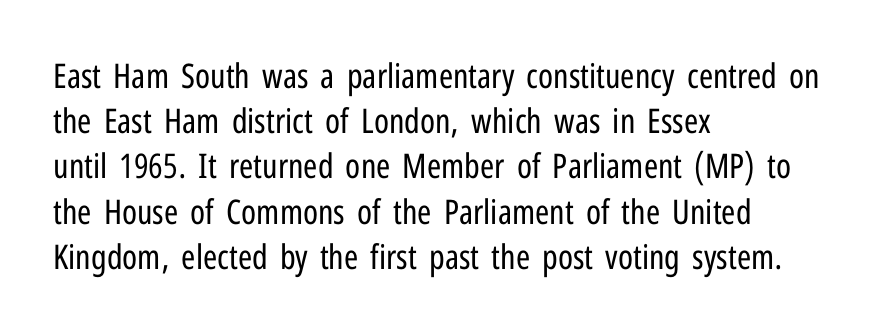
Only glyphs here, with clear space below each row. Vertically, the passage feels balanced, rows spaced as you'd expect. Each word holds together tightly as a unit, with standard inter-letter gaps. I'd call this a sans setting — the letters go barefoot.
